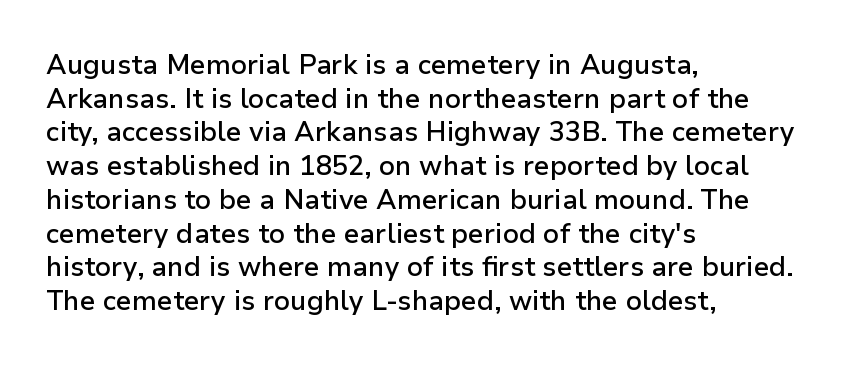
Q: Is the text bold? A: Semi-bold.
Q: Is the text italic (slanted)? A: No, it is upright.
Q: Is the text underlined? A: No.
Q: How is the paragraph aligned? A: Left-aligned.
Q: Is the spacing between letters normal or unusually wide? A: Normal.
Q: Is the spacing between lines tight, normal or loose? A: Normal.
